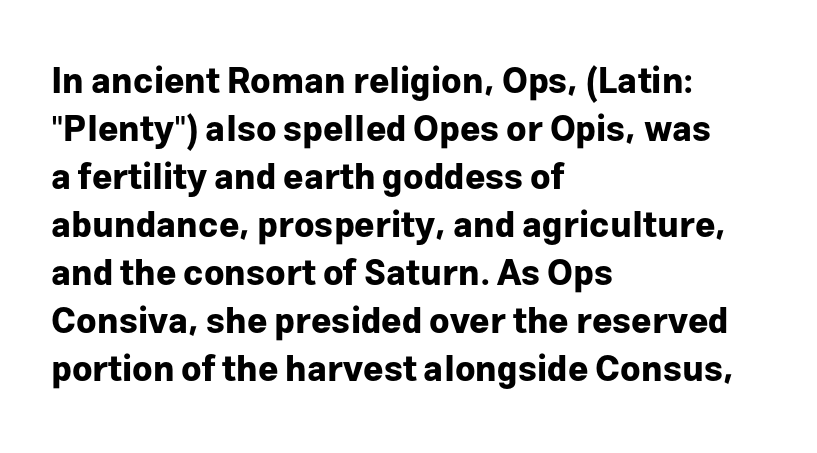
The image shows 35 px bold sans-serif type, upright; set left-aligned, normal line spacing (1.37x), normal letter spacing, not underlined; low stroke contrast and a medium x-height.
